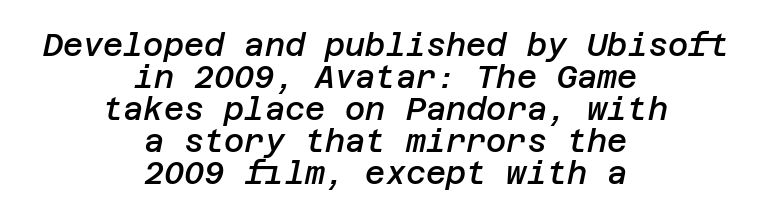
The image shows 31 px semibold type, italic (leaning right); set centered, tight line spacing (1.03x), normal letter spacing, not underlined; low stroke contrast and a large x-height.
